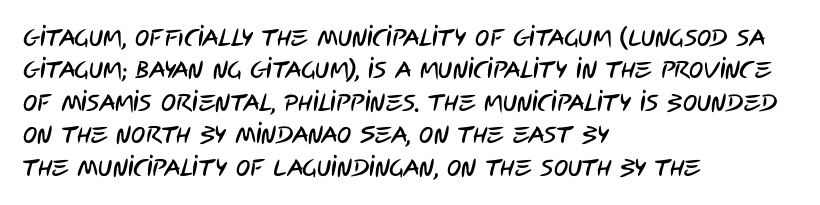
The image shows 24 px text type; set left-aligned, normal line spacing (1.35x), normal letter spacing, not underlined.
